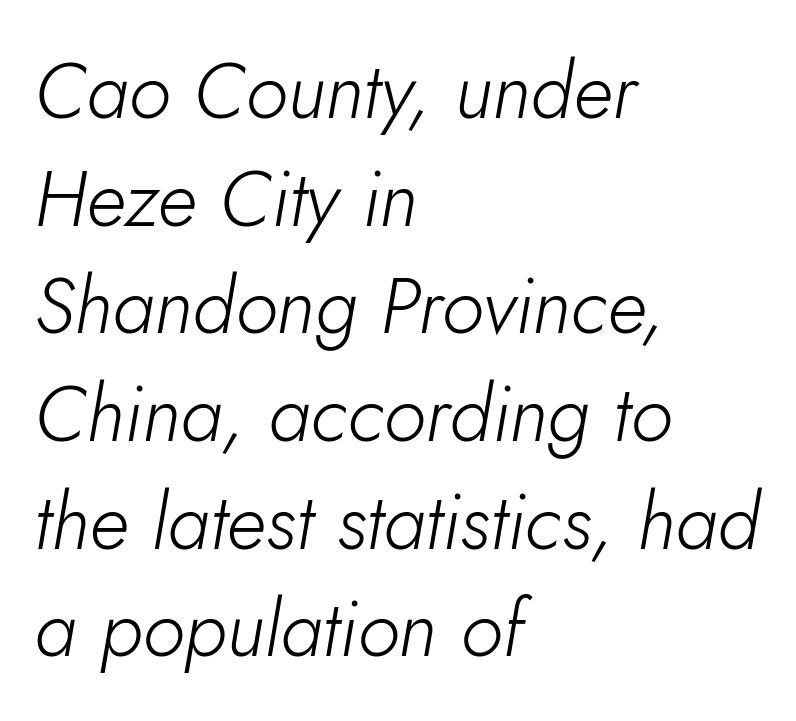
The image shows 78 px light type, italic (leaning right); set left-aligned, normal line spacing (1.38x), normal letter spacing, not underlined; low stroke contrast and a small x-height.
